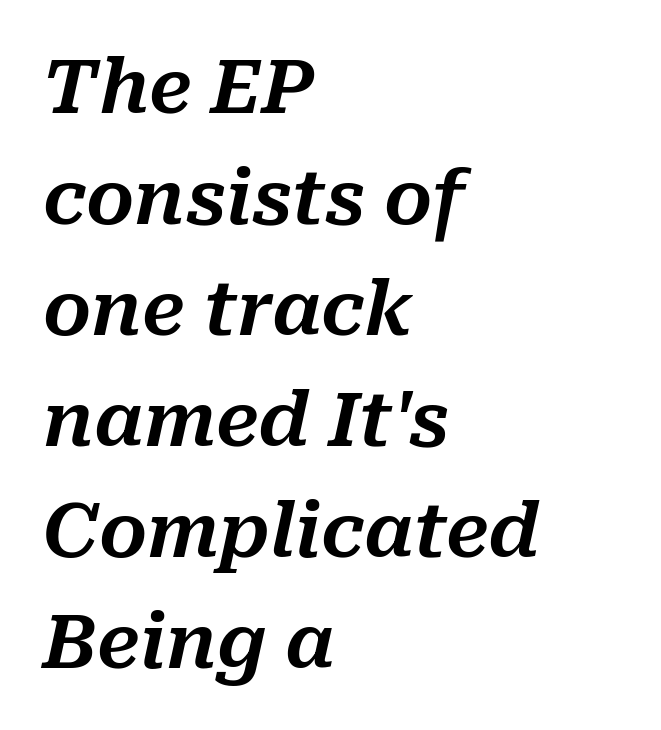
{"italic": "yes", "lean": "right", "slant_degrees": 10, "width": "normal", "stroke_contrast": "medium", "x_height": "medium", "monospaced": "no", "underline": "no", "align": "left", "line_spacing": "normal", "line_spacing_ratio": 1.48, "letter_spacing": "normal", "letter_spacing_em": 0.0, "glyph_px": 75}
